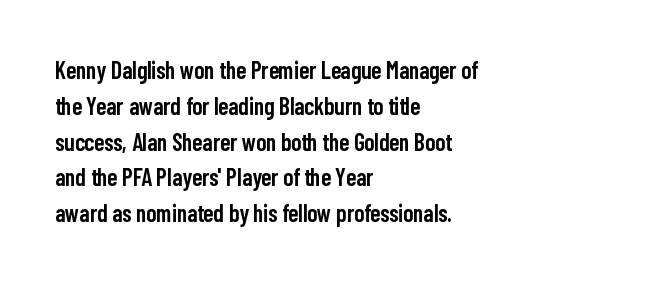
Does extra space separate the letters? No, they use regular spacing. Typographic density is moderately raised because the face is semibold. Do the letters lean? They stand straight. Each line starts at the same left margin while the right side varies. The line-height multiplier appears to be the usual default. Any mark beneath the type? The region is blank.
